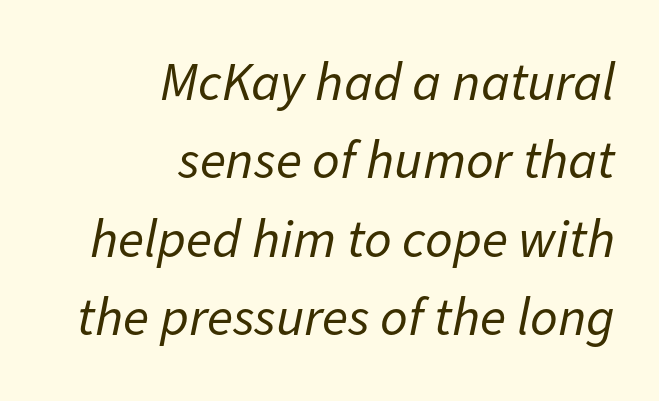
Is this a fixed-width face? No — the glyphs have proportional, varying widths. Tracking here is standard; glyphs follow each other at the usual distance. Stroke mass is kept to a normal reading level or below. The line-height multiplier appears to be the usual default. This sample uses an oblique cut, with every glyph tilted off the vertical.
